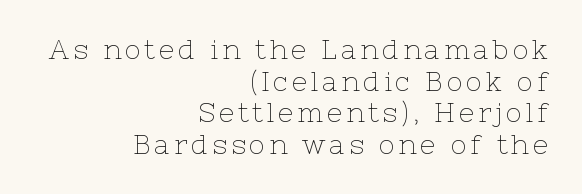
{"italic": "no", "bold": "no", "underline": "no", "align": "right", "line_spacing_ratio": 1.17, "glyph_px": 27}
